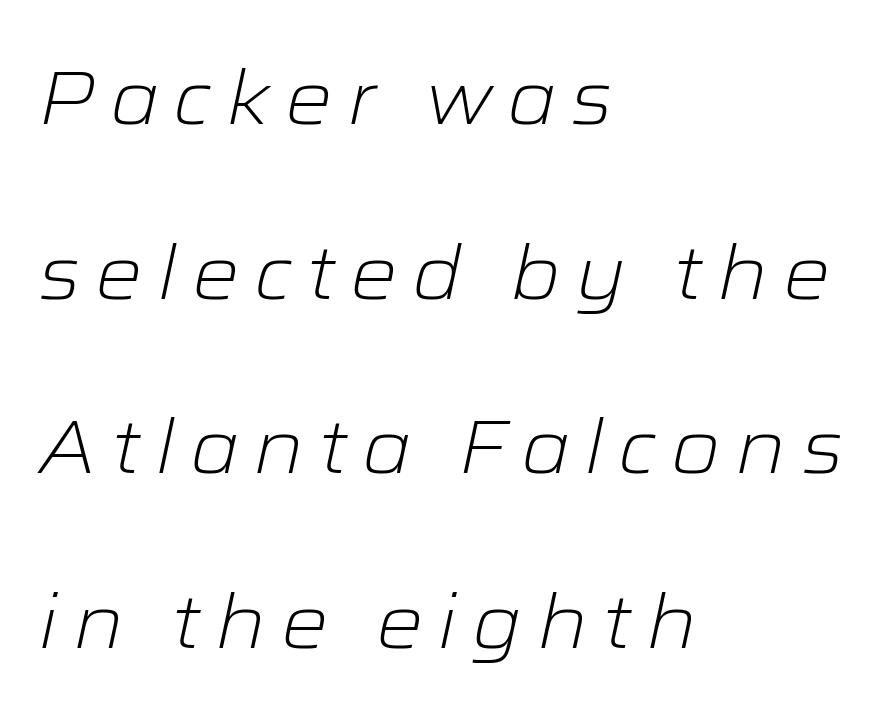
Q: Is the text bold? A: No.
Q: Is the text italic (slanted)? A: Yes, it leans right by about 12 degrees.
Q: Is the text underlined? A: No.
Q: How is the paragraph aligned? A: Left-aligned.
Q: Is the spacing between lines tight, normal or loose? A: Loose.
Q: Width (condensed, normal, or wide)? A: Wide.
Q: Stroke contrast? A: Low.
Q: x-height? A: Medium.
Q: Monospaced? A: No.
